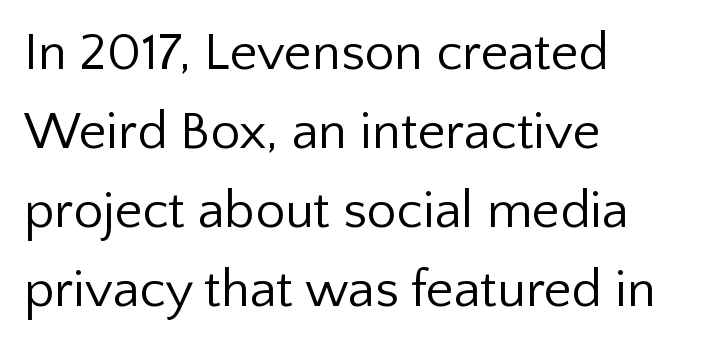
The image shows 53 px regular-weight sans-serif type, upright; set left-aligned, normal line spacing (1.49x), normal letter spacing, not underlined; low stroke contrast and a medium x-height.
